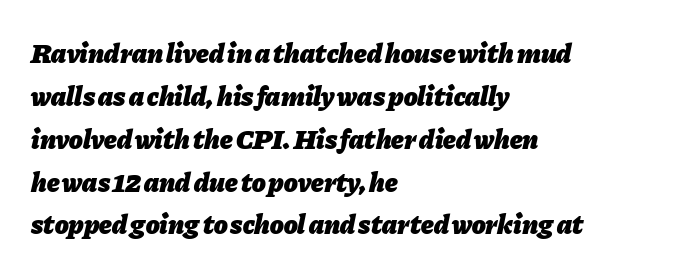
The image shows 28 px heavy type, italic (leaning right); set left-aligned, normal line spacing (1.53x), normal letter spacing, not underlined; low stroke contrast and a medium x-height.
